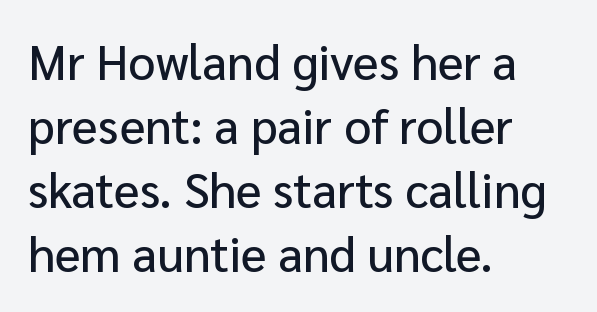
The image shows 48 px sans-serif type, upright; set left-aligned, normal line spacing (1.33x), normal letter spacing, not underlined; low stroke contrast and a medium x-height.
